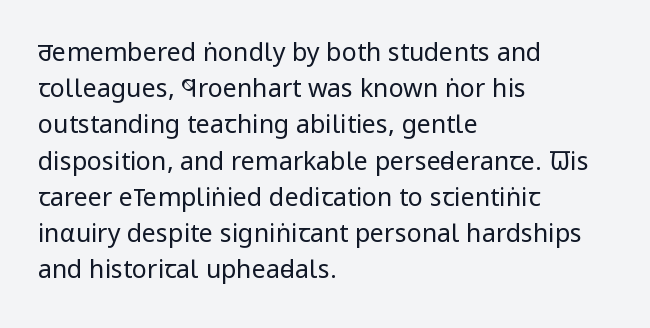
The cut favours lightness, reaching ordinary text weight at its darkest. Left-aligned paragraph, ragged on the right. There is no visible air inserted between adjacent glyphs. Has an underline been added? It has not. Upright lettering throughout. Leading matches the norm, producing a regular column.
